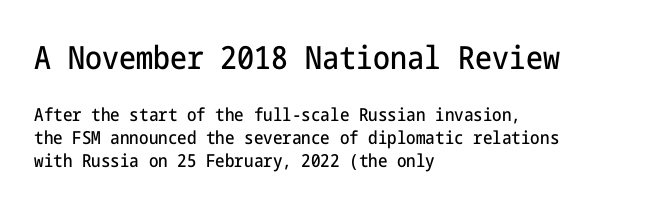
The image shows 32 px condensed sans-serif type, upright; set left-aligned, normal line spacing (1.29x), normal letter spacing, not underlined; the first (top) block is 1.78x larger; low stroke contrast and a medium x-height.
